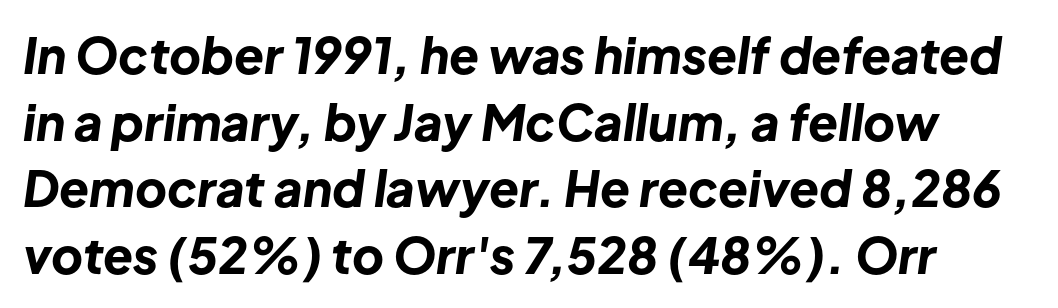
The image shows 49 px bold type, italic (leaning right); set normal line spacing (1.36x), normal letter spacing, not underlined; low stroke contrast and a medium x-height.
